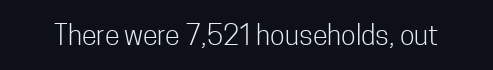
Has an underline been added? It has not. The type is set solid horizontally, with unmodified tracking. The characters are drawn with everyday or finer stroke widths. Every character sits straight up, as roman type does.
